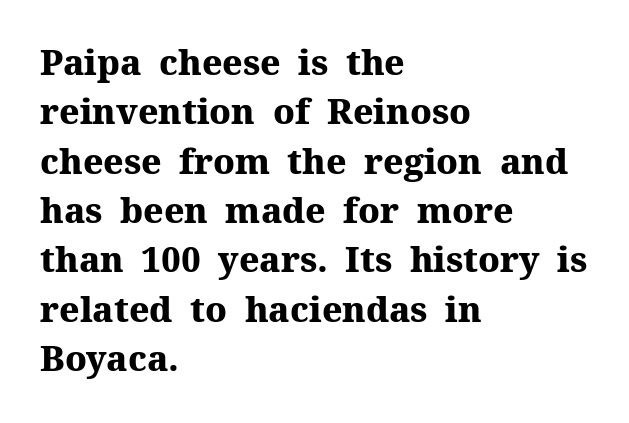
Q: Is the text bold? A: Yes.
Q: Is the text italic (slanted)? A: No, it is upright.
Q: Is the typeface a serif or a sans-serif typeface? A: Serif.
Q: Is the text underlined? A: No.
Q: How is the paragraph aligned? A: Left-aligned.
Q: Is the spacing between letters normal or unusually wide? A: Normal.
Q: Is the spacing between lines tight, normal or loose? A: Normal.
Q: Width (condensed, normal, or wide)? A: Normal.
Q: Stroke contrast? A: Medium.
Q: x-height? A: Medium.
Q: Monospaced? A: No.
